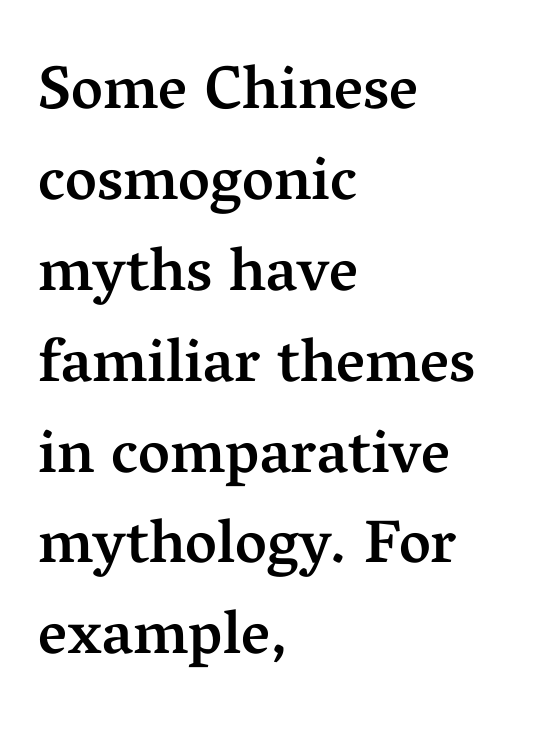
Q: Is the text bold? A: Semi-bold.
Q: Is the text italic (slanted)? A: No, it is upright.
Q: Is the typeface a serif or a sans-serif typeface? A: Serif.
Q: Is the text underlined? A: No.
Q: How is the paragraph aligned? A: Left-aligned.
Q: Is the spacing between letters normal or unusually wide? A: Normal.
Q: Is the spacing between lines tight, normal or loose? A: Normal.
Q: Width (condensed, normal, or wide)? A: Normal.
Q: Stroke contrast? A: Medium.
Q: x-height? A: Medium.
Q: Monospaced? A: No.
